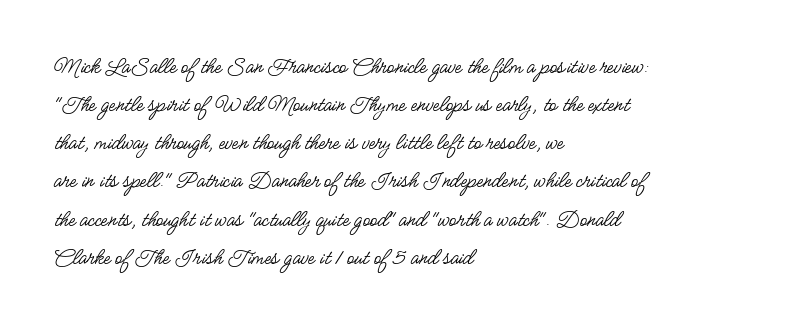
Is there much room between lines? A standard amount, neither cramped nor airy. How are the letters spaced? Ordinarily, with no added tracking. This rendering features lettering with no underline. The paragraph shown leans on its left margin. The weight tops out at a normal text grade.
